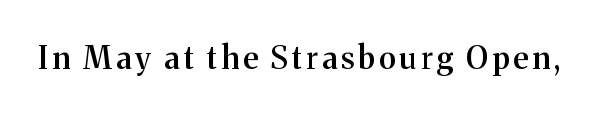
The image shows 31 px semibold serif type, upright; set not underlined; medium stroke contrast and a medium x-height.
